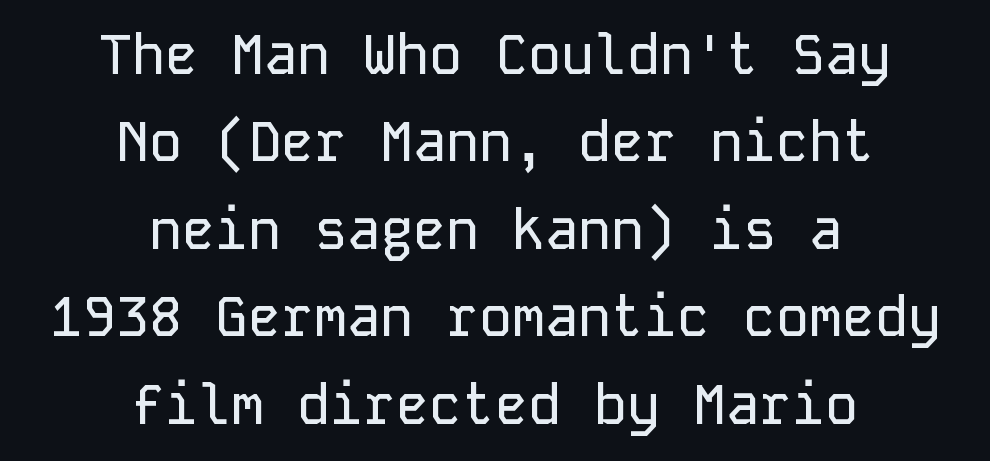
The image shows 55 px sans-serif type, upright, monospaced; set centered, normal line spacing (1.59x), normal letter spacing, not underlined; low stroke contrast and a medium x-height.
